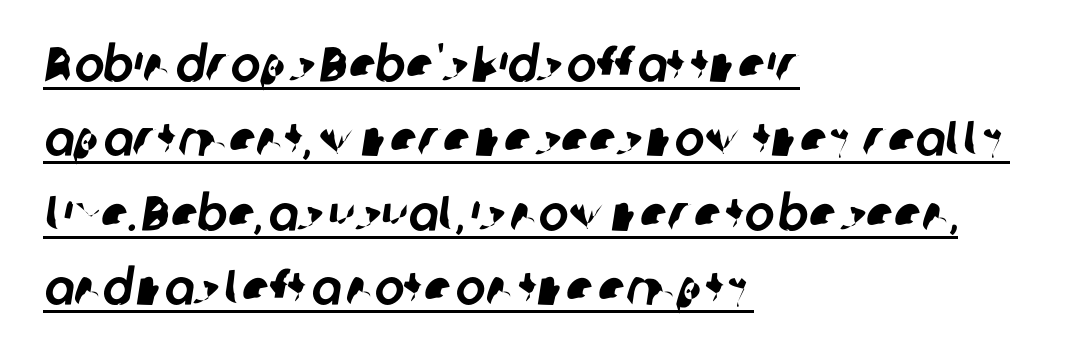
The image shows 50 px sans-serif type; set left-aligned, normal line spacing (1.49x), normal letter spacing, underlined; low stroke contrast and a medium x-height.
